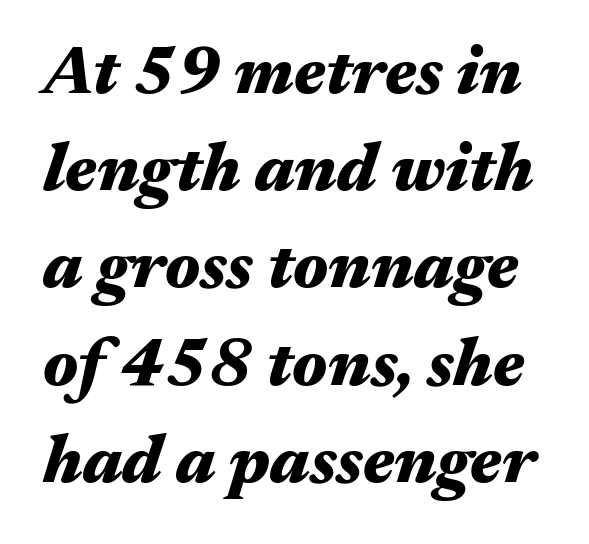
{"italic": "yes", "lean": "right", "slant_degrees": 17, "bold": "yes", "weight": "heavy", "width": "wide", "stroke_contrast": "medium", "x_height": "medium", "monospaced": "no", "underline": "no", "line_spacing": "normal", "line_spacing_ratio": 1.43, "letter_spacing": "normal", "letter_spacing_em": 0.0, "glyph_px": 68}
